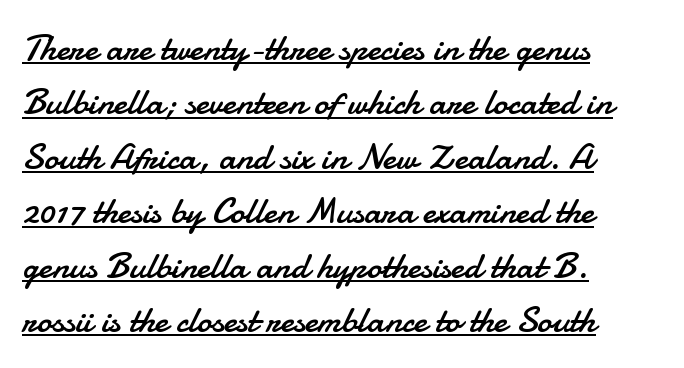
{"serif": "no", "bold": "no", "weight": "regular", "width": "normal", "stroke_contrast": "low", "x_height": "small", "monospaced": "no", "underline": "yes", "align": "left", "line_spacing": "normal", "line_spacing_ratio": 1.47, "letter_spacing": "normal", "letter_spacing_em": 0.0, "glyph_px": 37}
